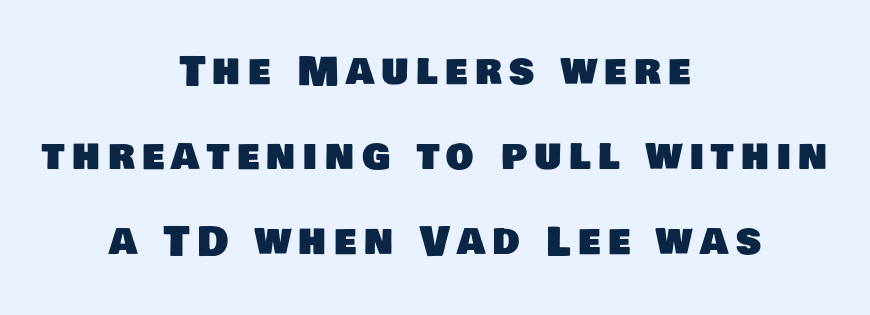
Notice the wide empty band between every row — that's loose leading. Descenders are the only things crossing below the line. No feet cap the strokes, marking this as sans-serif type. The rendering positions every line midway between the sides. Character widths vary here, with narrow letters taking less room than wide ones.
